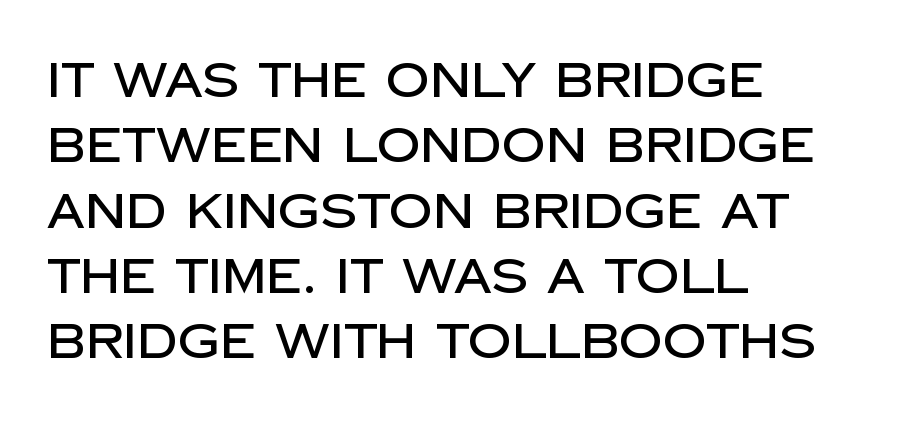
Q: Is the text italic (slanted)? A: No, it is upright.
Q: Is the typeface a serif or a sans-serif typeface? A: Sans-serif.
Q: Is the text underlined? A: No.
Q: How is the paragraph aligned? A: Left-aligned.
Q: Is the spacing between letters normal or unusually wide? A: Normal.
Q: Is the spacing between lines tight, normal or loose? A: Normal.
Q: Width (condensed, normal, or wide)? A: Normal.
Q: Stroke contrast? A: Low.
Q: x-height? A: Large.
Q: Monospaced? A: No.
